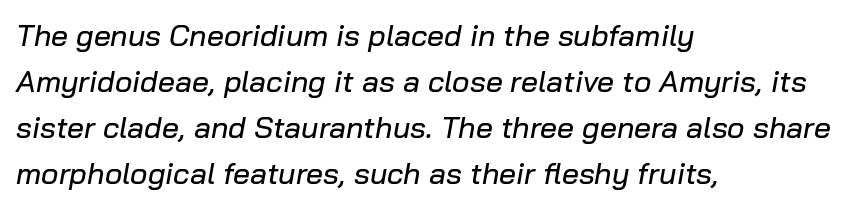
Typeset ragged right — the left edge is the straight one. Looking at the ascenders, they clearly lean. Varying glyph widths throughout — classic text-font behaviour. Clear beneath every line of the passage.
